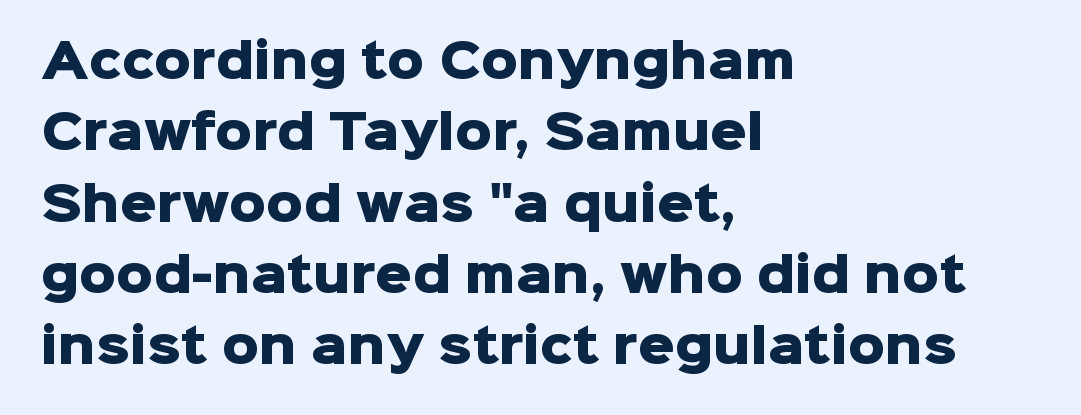
Q: Is the text bold? A: Yes.
Q: Is the text italic (slanted)? A: No, it is upright.
Q: Is the typeface a serif or a sans-serif typeface? A: Sans-serif.
Q: Is the text underlined? A: No.
Q: How is the paragraph aligned? A: Left-aligned.
Q: Is the spacing between letters normal or unusually wide? A: Normal.
Q: Is the spacing between lines tight, normal or loose? A: Normal.
Q: Width (condensed, normal, or wide)? A: Normal.
Q: Stroke contrast? A: Low.
Q: x-height? A: Medium.
Q: Monospaced? A: No.
